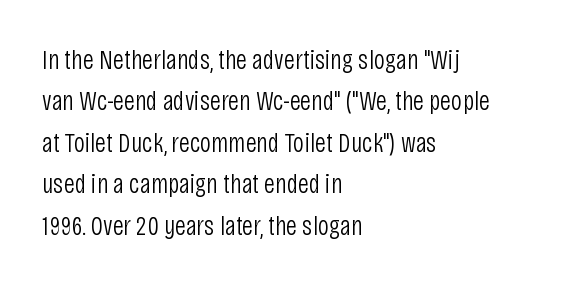
Q: Is the text bold? A: No.
Q: Is the text italic (slanted)? A: No, it is upright.
Q: Is the typeface a serif or a sans-serif typeface? A: Sans-serif.
Q: Is the text underlined? A: No.
Q: How is the paragraph aligned? A: Left-aligned.
Q: Is the spacing between letters normal or unusually wide? A: Normal.
Q: Is the spacing between lines tight, normal or loose? A: Normal.
Q: Width (condensed, normal, or wide)? A: Condensed.
Q: Stroke contrast? A: Low.
Q: x-height? A: Large.
Q: Monospaced? A: No.
